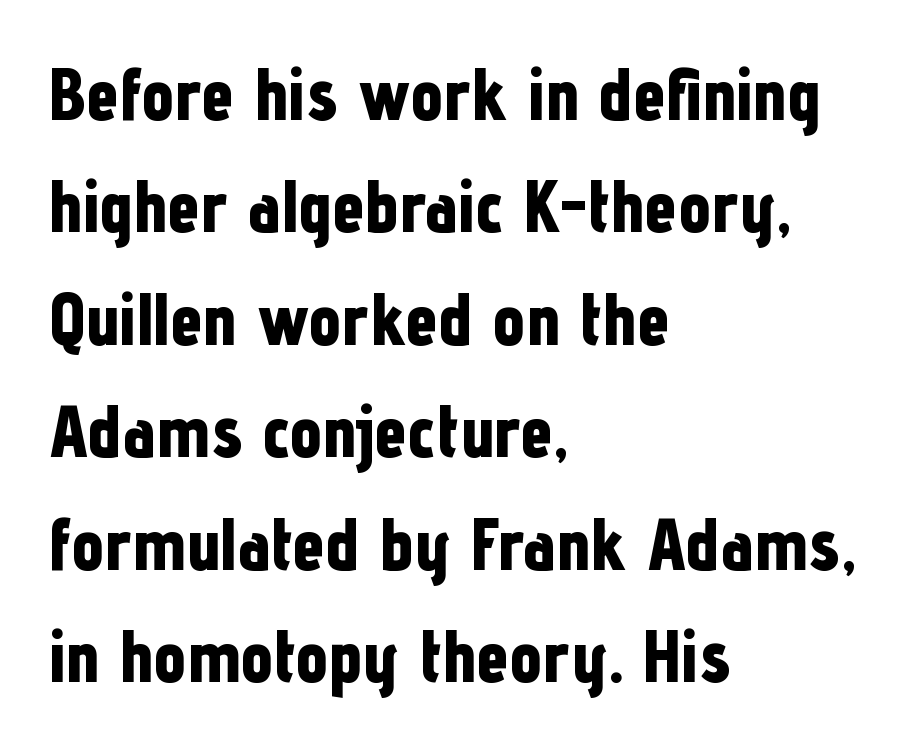
{"serif": "no", "italic": "no", "bold": "yes", "weight": "bold", "width": "condensed", "stroke_contrast": "low", "x_height": "medium", "monospaced": "no", "underline": "no", "align": "left", "line_spacing": "normal", "line_spacing_ratio": 1.54, "letter_spacing": "normal", "letter_spacing_em": 0.0, "glyph_px": 73}
